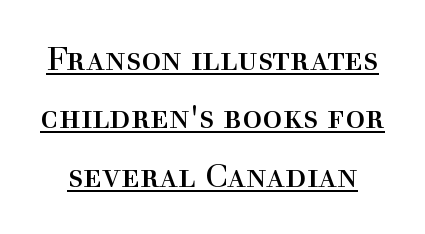
Q: Is the text bold? A: No.
Q: Is the text italic (slanted)? A: No, it is upright.
Q: Is the typeface a serif or a sans-serif typeface? A: Serif.
Q: Is the text underlined? A: Yes.
Q: Is the spacing between letters normal or unusually wide? A: Normal.
Q: Width (condensed, normal, or wide)? A: Normal.
Q: x-height? A: Medium.
Q: Monospaced? A: No.
